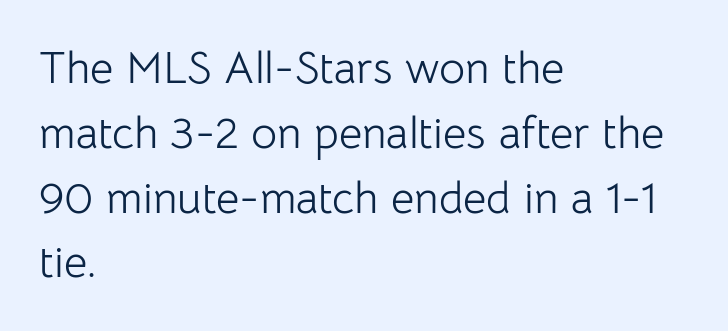
Alignment: flush left. In terms of letterspacing, this is plain default setting. Letterform terminals end flat and unadorned throughout the passage. In terms of posture, this sample is upright.
